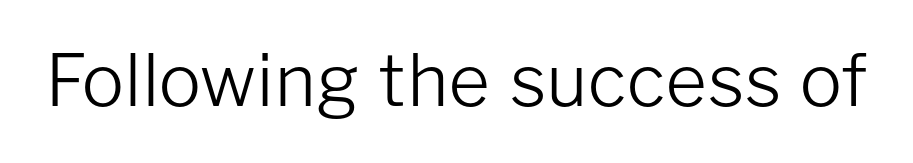
The image shows 71 px light sans-serif type, upright; set normal letter spacing, not underlined; low stroke contrast and a medium x-height.
